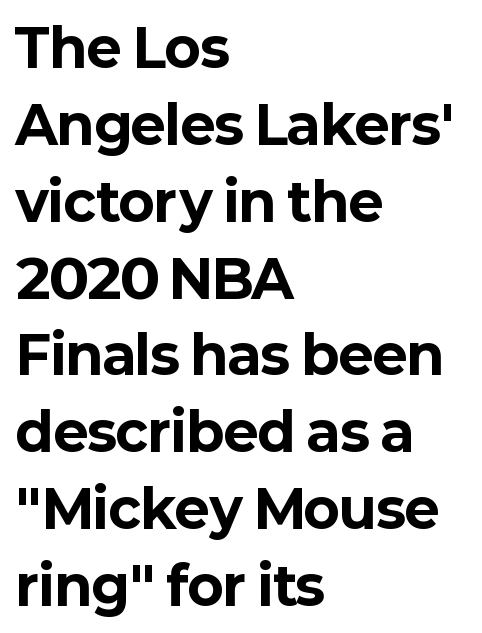
Here the designer chose a conventional face with non-uniform glyph widths. The letterforms sit shoulder to shoulder at normal distance. Baseline-to-baseline distance is the conventional proportion of letter height. A student would call this left alignment; a typographer would say flush left, rag right. This sample uses a sans-serif face. Heavy, bold letterforms.
